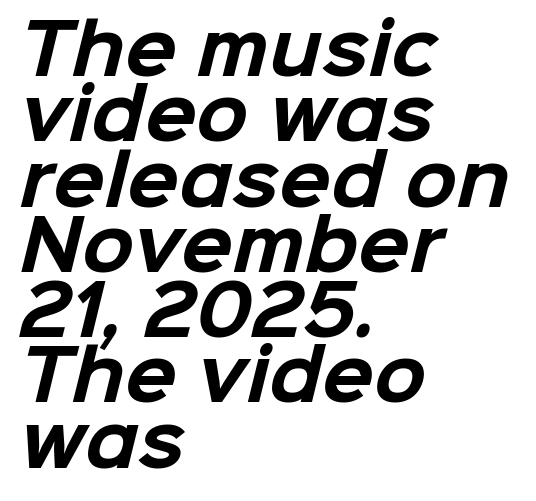
Bold? Absolutely — the strokes are thick and heavy. Leading is clearly below the norm, producing a dense column. The rendering keeps characters at their native spacing. Words float on clear page, feet unadorned.
